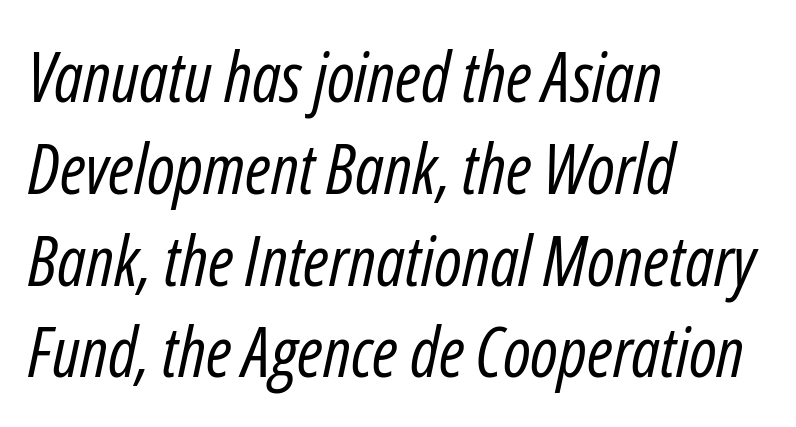
The image shows 69 px regular-weight, condensed type, italic (leaning right); set left-aligned, normal line spacing (1.33x), normal letter spacing, not underlined; low stroke contrast and a medium x-height.
